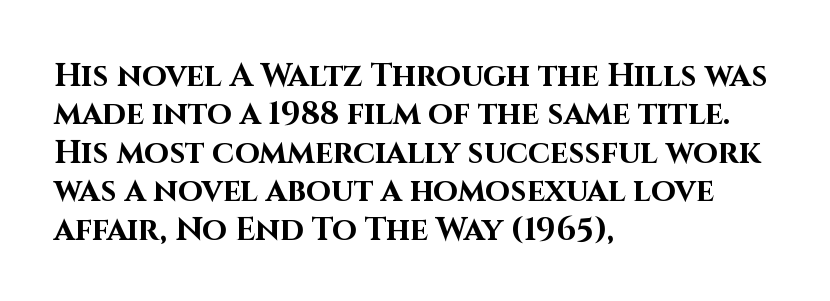
Q: Is the text bold? A: Yes.
Q: Is the text italic (slanted)? A: No, it is upright.
Q: Is the typeface a serif or a sans-serif typeface? A: Sans-serif.
Q: Is the text underlined? A: No.
Q: How is the paragraph aligned? A: Left-aligned.
Q: Is the spacing between letters normal or unusually wide? A: Normal.
Q: Width (condensed, normal, or wide)? A: Normal.
Q: Stroke contrast? A: High.
Q: x-height? A: Large.
Q: Monospaced? A: No.
